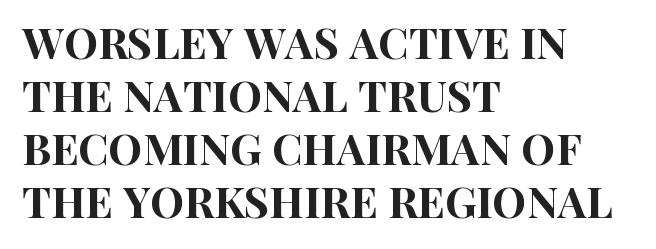
The image shows 43 px condensed sans-serif type, upright; set left-aligned, line spacing 1.23x, normal letter spacing, not underlined; high stroke contrast and a large x-height.
